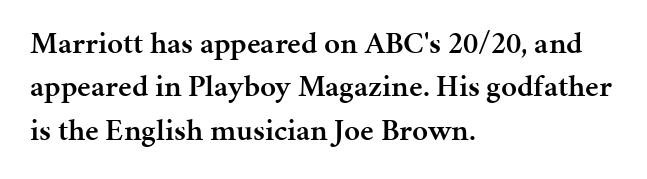
The image shows 31 px semibold serif type, upright; set left-aligned, normal line spacing (1.4x), normal letter spacing, not underlined; medium stroke contrast and a medium x-height.
